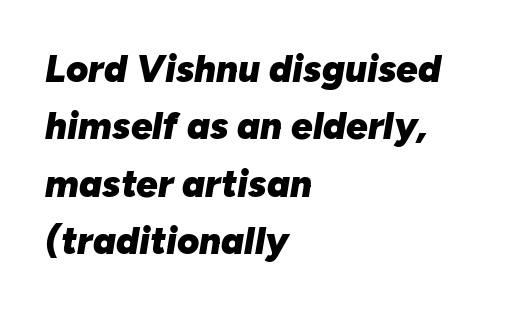
The image shows 38 px heavy type, italic (leaning right); set left-aligned, normal line spacing (1.51x), normal letter spacing, not underlined; low stroke contrast and a medium x-height.
